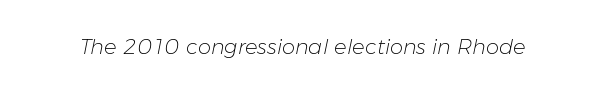
{"italic": "yes", "lean": "right", "slant_degrees": 11, "bold": "no", "underline": "no", "letter_spacing": "normal", "letter_spacing_em": 0.0, "glyph_px": 21}
